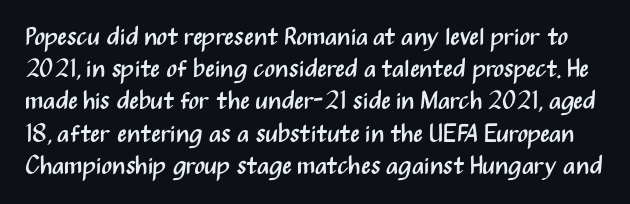
{"italic": "no", "bold": "no", "underline": "no", "line_spacing": "normal", "line_spacing_ratio": 1.29, "letter_spacing": "normal", "letter_spacing_em": 0.0, "glyph_px": 25}
